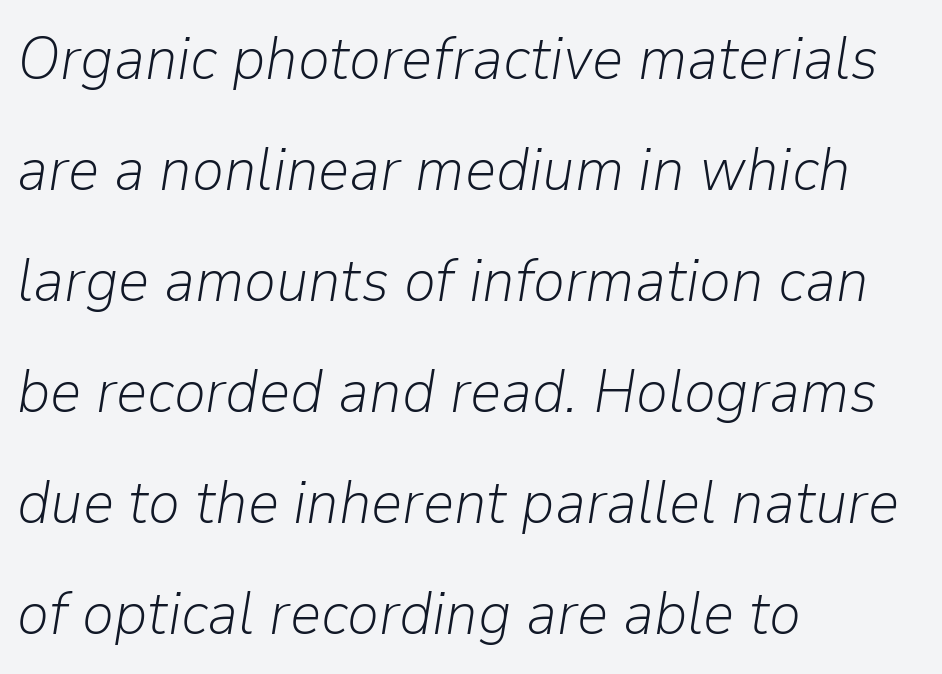
Q: Is the text bold? A: No.
Q: Is the text italic (slanted)? A: Yes, it leans right by about 9 degrees.
Q: Is the text underlined? A: No.
Q: How is the paragraph aligned? A: Left-aligned.
Q: Is the spacing between letters normal or unusually wide? A: Normal.
Q: Width (condensed, normal, or wide)? A: Normal.
Q: Stroke contrast? A: Low.
Q: x-height? A: Medium.
Q: Monospaced? A: No.
